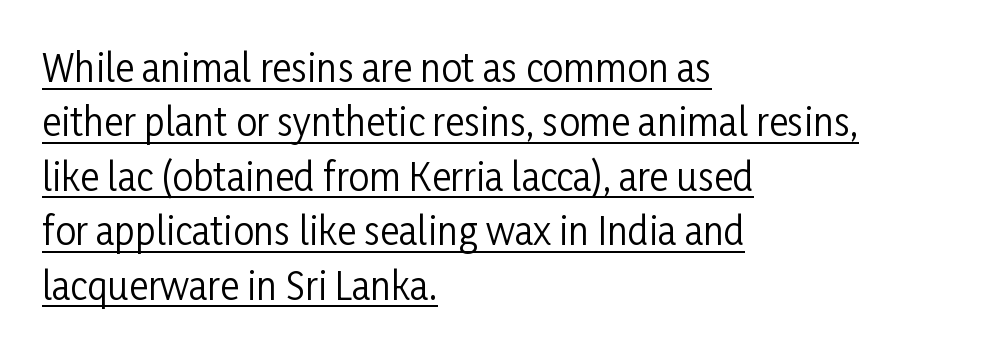
Q: Is the text bold? A: No.
Q: Is the text italic (slanted)? A: No, it is upright.
Q: Is the typeface a serif or a sans-serif typeface? A: Sans-serif.
Q: Is the text underlined? A: Yes.
Q: How is the paragraph aligned? A: Left-aligned.
Q: Is the spacing between letters normal or unusually wide? A: Normal.
Q: Is the spacing between lines tight, normal or loose? A: Normal.
Q: Width (condensed, normal, or wide)? A: Condensed.
Q: Stroke contrast? A: Low.
Q: x-height? A: Medium.
Q: Monospaced? A: No.
